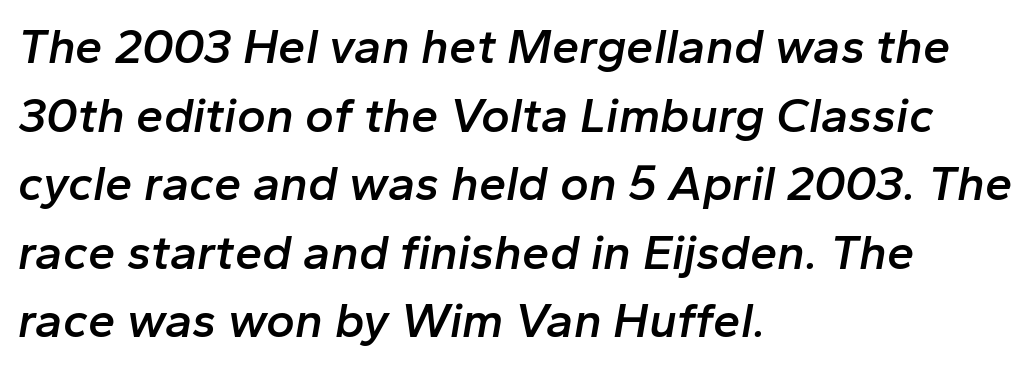
Q: Is the text bold? A: Semi-bold.
Q: Is the text italic (slanted)? A: Yes, it leans right by about 10 degrees.
Q: Is the text underlined? A: No.
Q: How is the paragraph aligned? A: Left-aligned.
Q: Is the spacing between letters normal or unusually wide? A: Normal.
Q: Is the spacing between lines tight, normal or loose? A: Normal.
Q: Width (condensed, normal, or wide)? A: Normal.
Q: Stroke contrast? A: Low.
Q: x-height? A: Medium.
Q: Monospaced? A: No.
